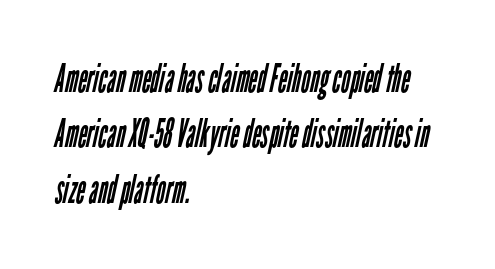
Q: Is the text bold? A: No.
Q: Is the typeface a serif or a sans-serif typeface? A: Sans-serif.
Q: Is the text underlined? A: No.
Q: How is the paragraph aligned? A: Left-aligned.
Q: Is the spacing between letters normal or unusually wide? A: Normal.
Q: Is the spacing between lines tight, normal or loose? A: Normal.
Q: Width (condensed, normal, or wide)? A: Condensed.
Q: Stroke contrast? A: Low.
Q: x-height? A: Medium.
Q: Monospaced? A: No.
